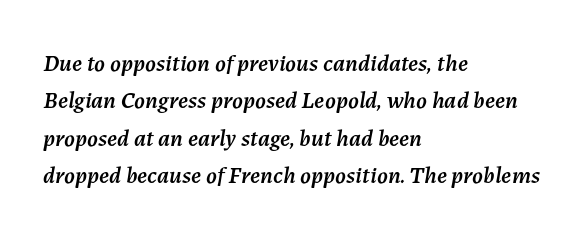
Each line starts at the same left margin while the right side varies. Nobody touched the tracking dial on this one. An italicized treatment has been applied to the whole sample. The vertical gap from one line to the next is medium.
